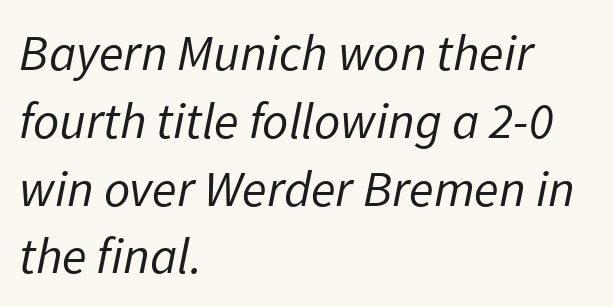
The image shows 51 px regular-weight sans-serif type; set left-aligned, normal line spacing (1.33x), normal letter spacing, not underlined; low stroke contrast and a medium x-height.
